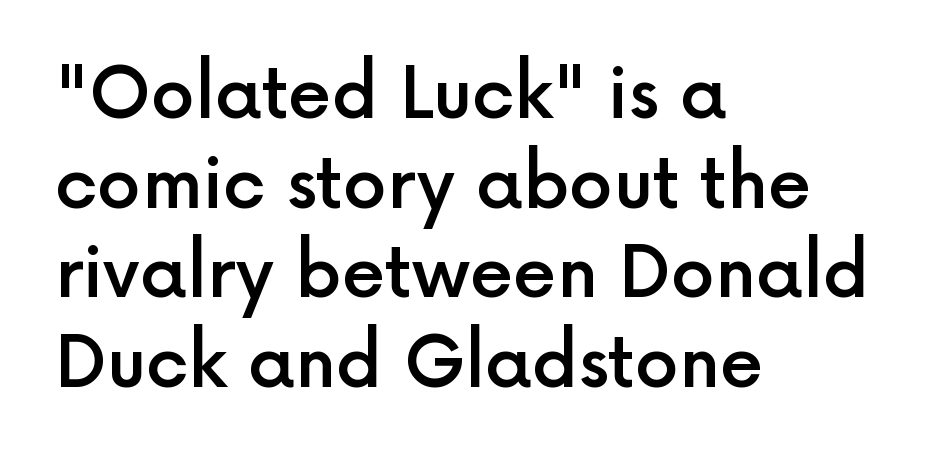
Q: Is the text bold? A: Semi-bold.
Q: Is the text italic (slanted)? A: No, it is upright.
Q: Is the typeface a serif or a sans-serif typeface? A: Sans-serif.
Q: Is the text underlined? A: No.
Q: How is the paragraph aligned? A: Left-aligned.
Q: Is the spacing between letters normal or unusually wide? A: Normal.
Q: Is the spacing between lines tight, normal or loose? A: Normal.
Q: Width (condensed, normal, or wide)? A: Normal.
Q: x-height? A: Medium.
Q: Monospaced? A: No.
